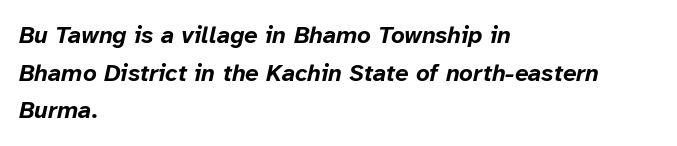
Q: Is the text bold? A: Yes.
Q: Is the text italic (slanted)? A: Yes, it leans right by about 12 degrees.
Q: Is the text underlined? A: No.
Q: How is the paragraph aligned? A: Left-aligned.
Q: Is the spacing between letters normal or unusually wide? A: Normal.
Q: Is the spacing between lines tight, normal or loose? A: Normal.
